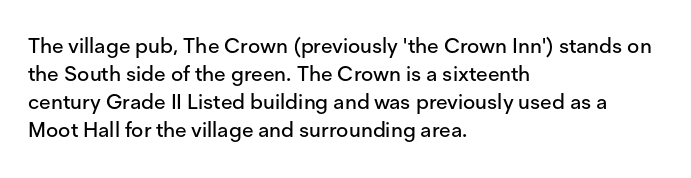
Q: Is the text italic (slanted)? A: No, it is upright.
Q: Is the text underlined? A: No.
Q: How is the paragraph aligned? A: Left-aligned.
Q: Is the spacing between letters normal or unusually wide? A: Normal.
Q: Is the spacing between lines tight, normal or loose? A: Normal.
